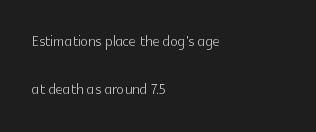
The space between consecutive lines is lavish. Line starts are locked; line ends wander. This is not heavy type; no bold has been used. Beneath every word, the page is bare. The passage shown has conventional tracking throughout. Unlike italic type, these characters show no tilt at all.
